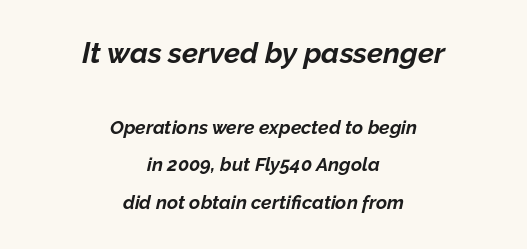
Q: Is the text bold? A: Yes.
Q: Is the text italic (slanted)? A: Yes, it leans right by about 12 degrees.
Q: Is the text underlined? A: No.
Q: How is the paragraph aligned? A: Centered.
Q: Is the spacing between letters normal or unusually wide? A: Normal.
Q: Is the spacing between lines tight, normal or loose? A: Loose.
Q: Which block of text is set in a larger size, the first (top) or the second (bottom)? A: The first (top) one.
Q: Width (condensed, normal, or wide)? A: Normal.
Q: Stroke contrast? A: Low.
Q: x-height? A: Medium.
Q: Monospaced? A: No.
